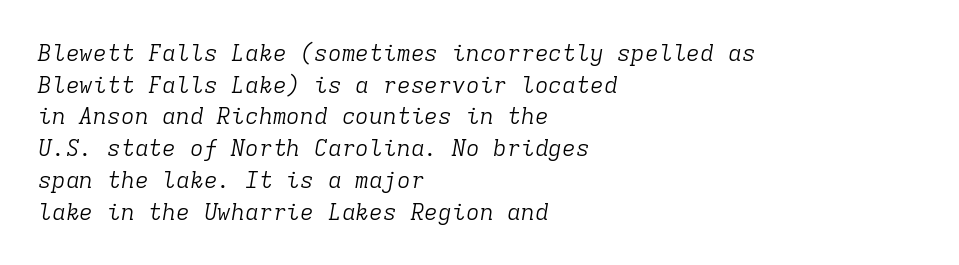
The image shows 23 px text type, italic (leaning right); set left-aligned, normal line spacing (1.38x), normal letter spacing, not underlined.
